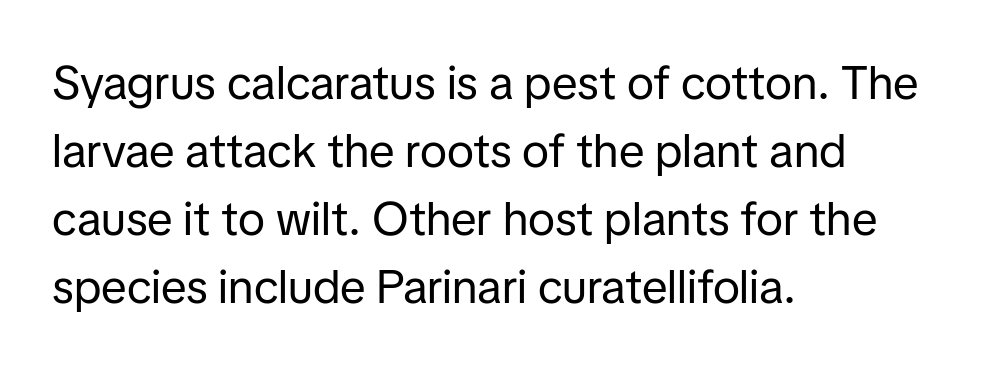
Q: Is the text bold? A: No.
Q: Is the text italic (slanted)? A: No, it is upright.
Q: Is the typeface a serif or a sans-serif typeface? A: Sans-serif.
Q: Is the text underlined? A: No.
Q: How is the paragraph aligned? A: Left-aligned.
Q: Is the spacing between letters normal or unusually wide? A: Normal.
Q: Is the spacing between lines tight, normal or loose? A: Normal.
Q: Width (condensed, normal, or wide)? A: Normal.
Q: Stroke contrast? A: Low.
Q: x-height? A: Medium.
Q: Monospaced? A: No.
